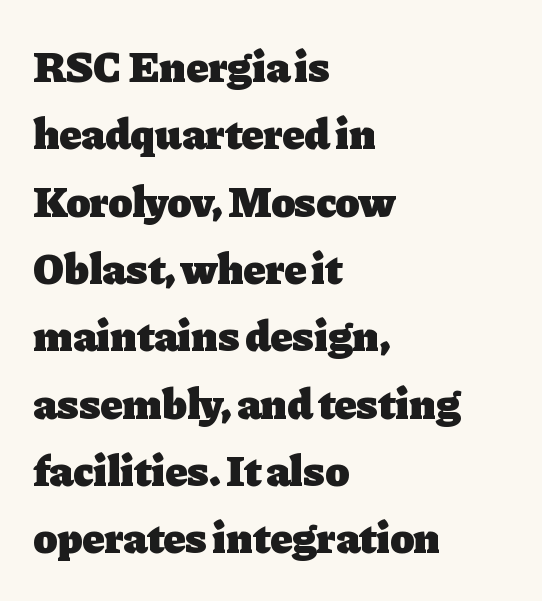
The image shows 44 px heavy serif type, upright; set left-aligned, normal line spacing (1.53x), normal letter spacing, not underlined; low stroke contrast and a medium x-height.
